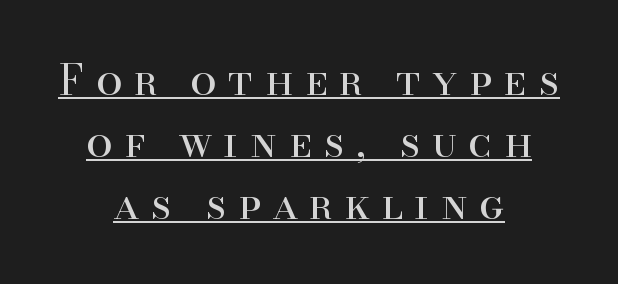
The rendering uses the underline text-decoration. Caption: multi-line text, centered on the measure. How are the letters spaced? Widely, with obvious added tracking. The strokes carry an ordinary text weight at most. Unlike italic type, these characters show no tilt at all.
